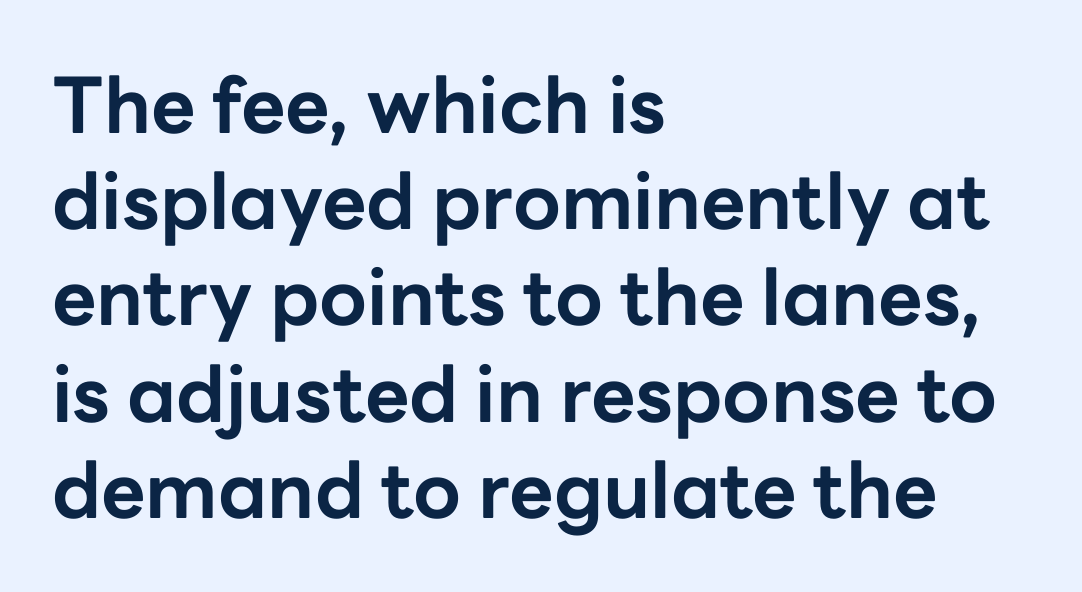
Look at the bottom of the vertical strokes: they stop flat, with no serifs. Posture: upright roman. Honestly, the row spacing looks completely unremarkable. Plenty of ink on the page — the face is bold. You could not count columns in this text — the font is proportionally spaced. The paragraph has a hard left edge and a soft right edge.
